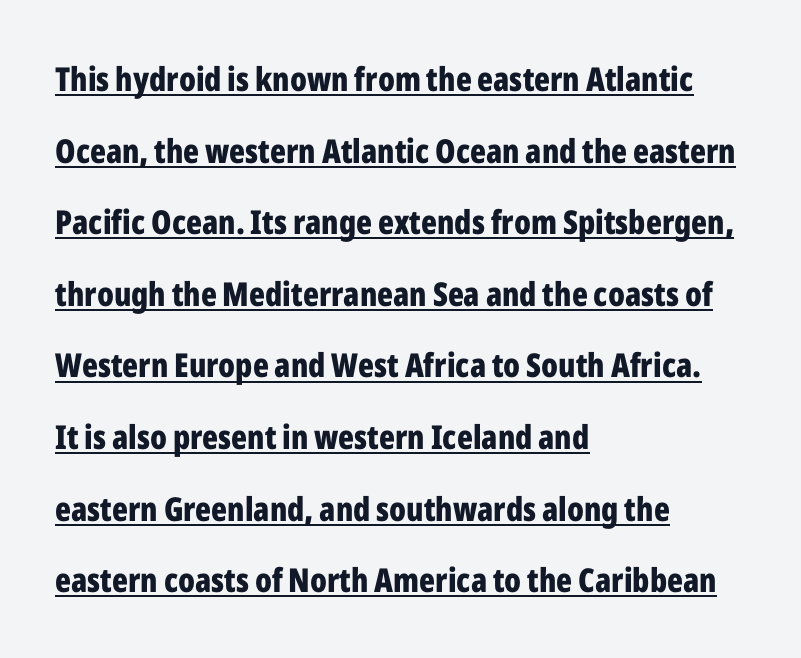
The compositor pushed each line to the left boundary. On the weight axis this lands at bold, roughly 700. Look at the bottom of the vertical strokes: they stop flat, with no serifs. Caption: standard tracking, unaltered. These lines are rendered in a variable-pitch font.
